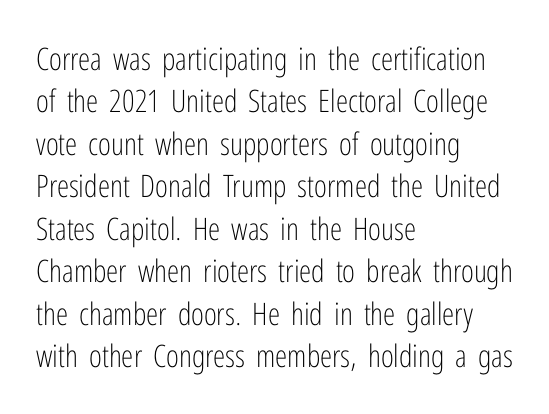
Honestly, there is no underline to notice here at all. Horizontal alignment here is leftward, the default for most running prose. These lines were composed using upright roman letters. This reads as an unemphasized weight, regular at the heaviest. The rendering uses natural spacing where letterforms have individual widths.
